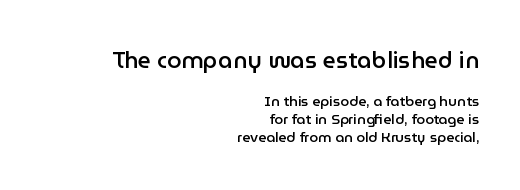
{"italic": "no", "bold": "semi", "underline": "no", "align": "right", "line_spacing": "normal", "line_spacing_ratio": 1.28, "letter_spacing": "normal", "letter_spacing_em": 0.0, "larger_block": "first", "size_ratio": 1.64, "glyph_px": 23}
